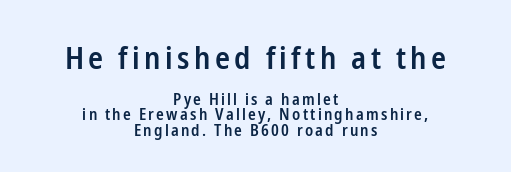
The paragraph shown floats in the horizontal middle. These lines huddle together more closely than default settings would place them. Firm but not heavy-handed strokes: this text is semibold. Descender tails drop into unmarked territory. Nothing sits at the stroke ends, so this counts as sans-serif.
